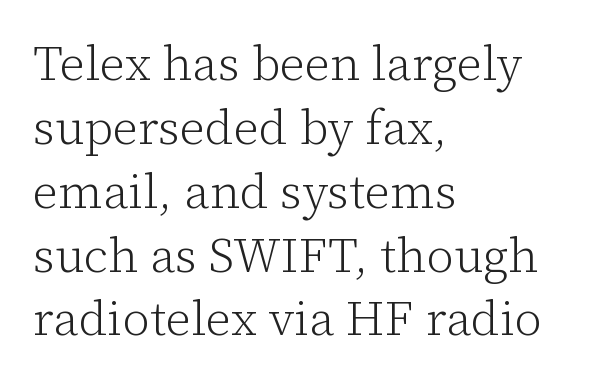
The image shows 48 px light serif type, upright; set left-aligned, normal line spacing (1.33x), normal letter spacing, not underlined; low stroke contrast and a medium x-height.
